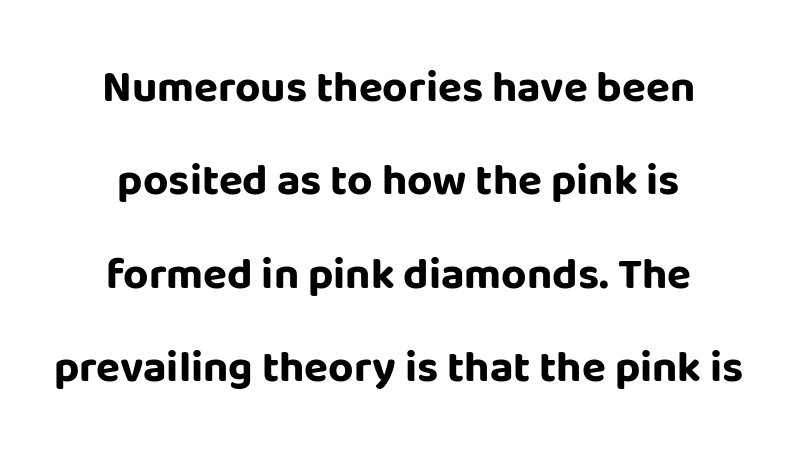
Q: Is the text bold? A: Yes.
Q: Is the text italic (slanted)? A: No, it is upright.
Q: Is the typeface a serif or a sans-serif typeface? A: Sans-serif.
Q: Is the text underlined? A: No.
Q: How is the paragraph aligned? A: Centered.
Q: Is the spacing between letters normal or unusually wide? A: Normal.
Q: Is the spacing between lines tight, normal or loose? A: Loose.
Q: Width (condensed, normal, or wide)? A: Normal.
Q: Stroke contrast? A: Low.
Q: x-height? A: Large.
Q: Monospaced? A: No.
